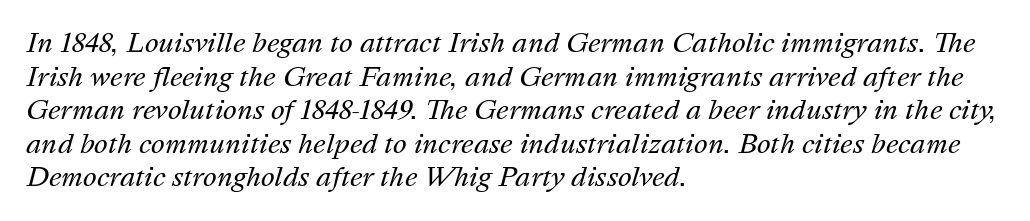
Alignment: flush left. Is there much room between lines? A standard amount, neither cramped nor airy. Inter-character spacing is left at the font's built-in metrics. Is the type slanted? Yes — the strokes lean at a clear angle.
